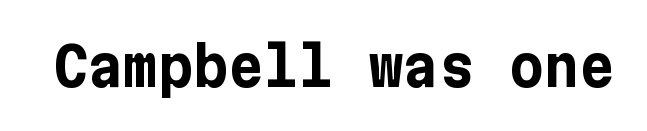
Quick note: not italic, upright. Heft: maximum for text — a bold. Tracking here is standard; glyphs follow each other at the usual distance. This sample uses a sans-serif face.
